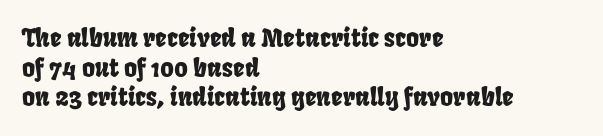
Q: Is the text underlined? A: No.
Q: How is the paragraph aligned? A: Left-aligned.
Q: Is the spacing between letters normal or unusually wide? A: Normal.
